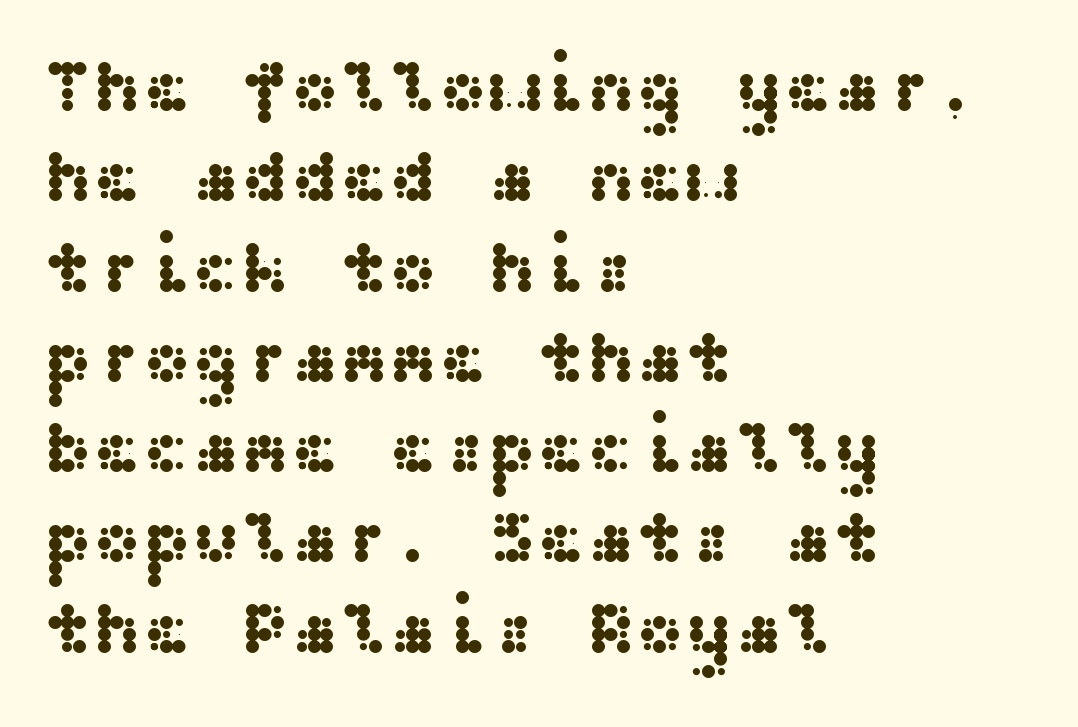
The image shows 74 px wide sans-serif type, upright; set left-aligned, line spacing 1.22x, normal letter spacing, not underlined; medium stroke contrast and a medium x-height.
